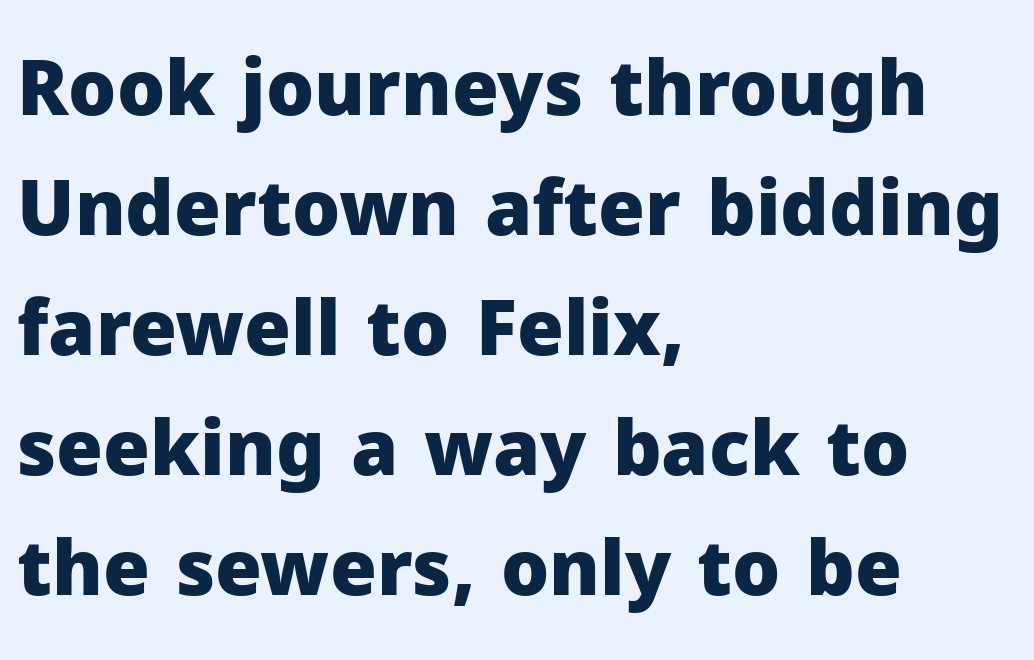
You could not count columns in this text — the font is proportionally spaced. Short and long lines alike share a common starting point at left. Honestly, the row spacing looks completely unremarkable. A typesetter would mark this as roman, not italic. The face used here is a sans, in the tradition of grotesques and geometrics. The string is rendered with underlining switched off.
